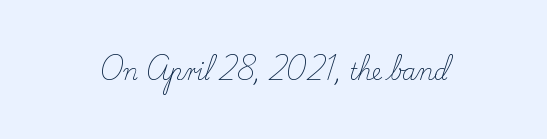
The image shows 22 px text type; set normal letter spacing, not underlined.
